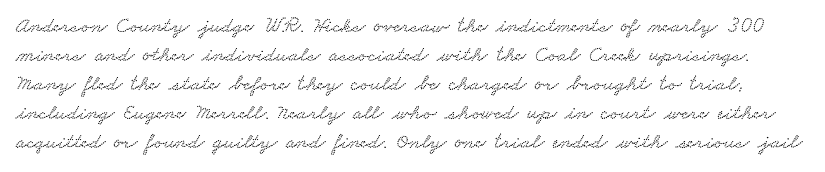
The rows are spaced the way most documents space them. Decoration check: the copy has no underline. Each word holds together tightly as a unit, with standard inter-letter gaps.
